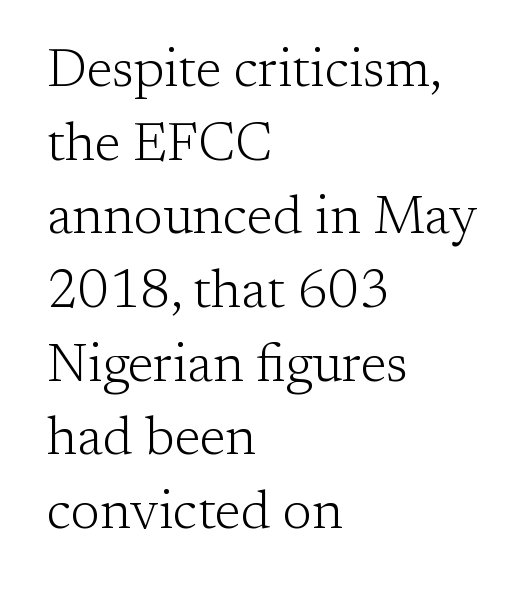
{"serif": "yes", "italic": "no", "bold": "no", "weight": "light", "width": "normal", "stroke_contrast": "low", "x_height": "medium", "monospaced": "no", "underline": "no", "align": "left", "line_spacing": "normal", "line_spacing_ratio": 1.39, "letter_spacing": "normal", "letter_spacing_em": 0.0, "glyph_px": 53}
